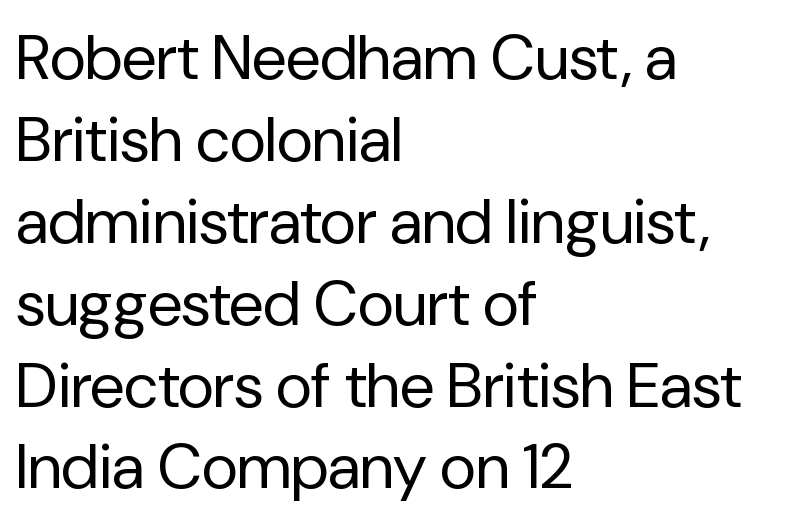
Q: Is the text bold? A: No.
Q: Is the text italic (slanted)? A: No, it is upright.
Q: Is the typeface a serif or a sans-serif typeface? A: Sans-serif.
Q: Is the text underlined? A: No.
Q: How is the paragraph aligned? A: Left-aligned.
Q: Is the spacing between letters normal or unusually wide? A: Normal.
Q: Is the spacing between lines tight, normal or loose? A: Normal.
Q: Width (condensed, normal, or wide)? A: Normal.
Q: Stroke contrast? A: Low.
Q: x-height? A: Medium.
Q: Monospaced? A: No.
